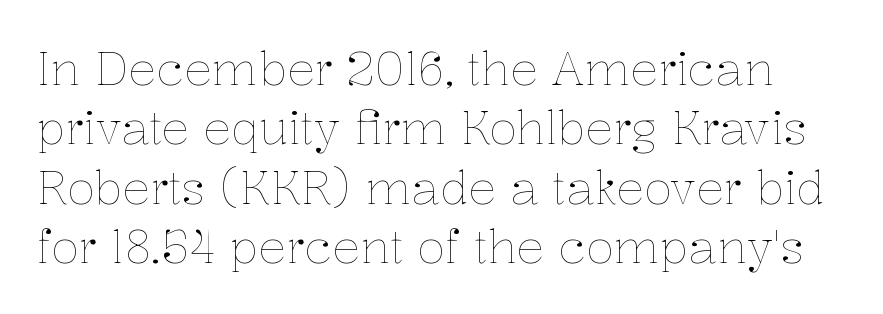
Q: Is the text bold? A: No.
Q: Is the text italic (slanted)? A: No, it is upright.
Q: Is the text underlined? A: No.
Q: Is the spacing between letters normal or unusually wide? A: Normal.
Q: Is the spacing between lines tight, normal or loose? A: Normal.
Q: Width (condensed, normal, or wide)? A: Normal.
Q: Stroke contrast? A: Low.
Q: x-height? A: Medium.
Q: Monospaced? A: No.
